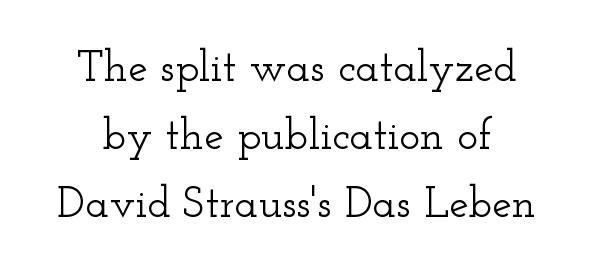
The line-height multiplier appears to be the usual default. The letters stand upright; this is a roman face. You could not count columns in this text — the font is proportionally spaced. Look at the tracking — it's just the regular setting, nothing added.
